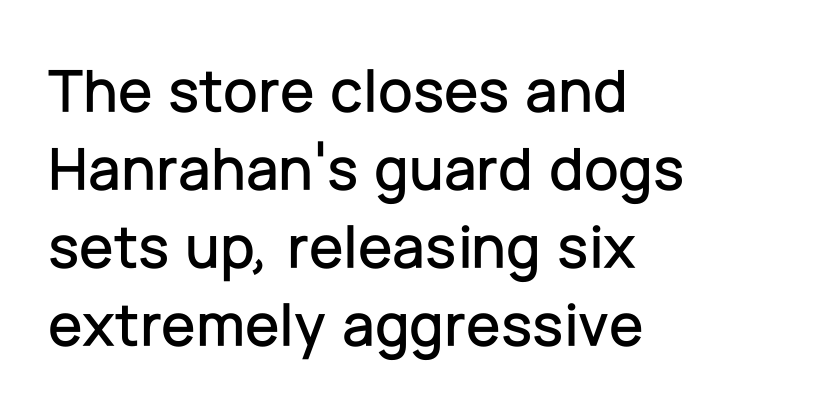
Q: Is the text italic (slanted)? A: No, it is upright.
Q: Is the typeface a serif or a sans-serif typeface? A: Sans-serif.
Q: Is the text underlined? A: No.
Q: How is the paragraph aligned? A: Left-aligned.
Q: Is the spacing between letters normal or unusually wide? A: Normal.
Q: Is the spacing between lines tight, normal or loose? A: Normal.
Q: Width (condensed, normal, or wide)? A: Normal.
Q: Stroke contrast? A: Low.
Q: x-height? A: Medium.
Q: Monospaced? A: No.
